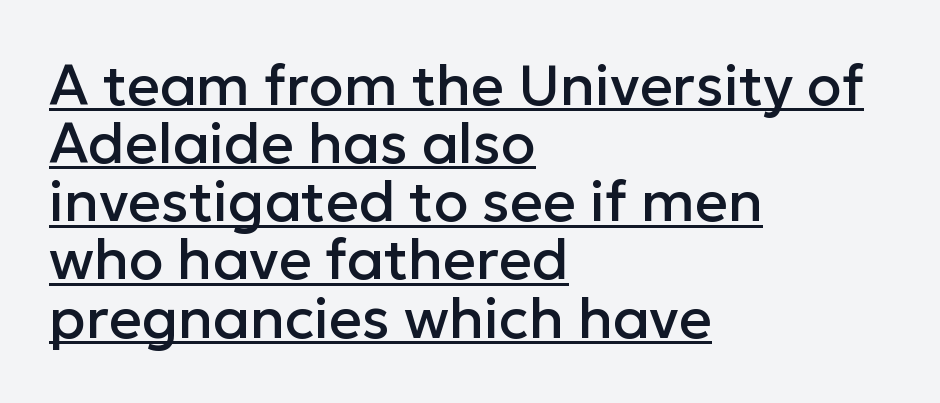
{"serif": "no", "italic": "no", "width": "normal", "stroke_contrast": "low", "x_height": "medium", "monospaced": "no", "underline": "yes", "align": "left", "line_spacing": "tight", "line_spacing_ratio": 1.02, "letter_spacing": "normal", "letter_spacing_em": 0.0, "glyph_px": 57}
